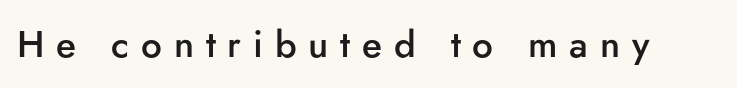
The foot of each line stays bare and open. Spacing verdict: proportional, widths tailored to each character. Designer's note — italics off, roman on. Caption: semibold face, moderately heavy strokes. Type style note: lacks serifs.
